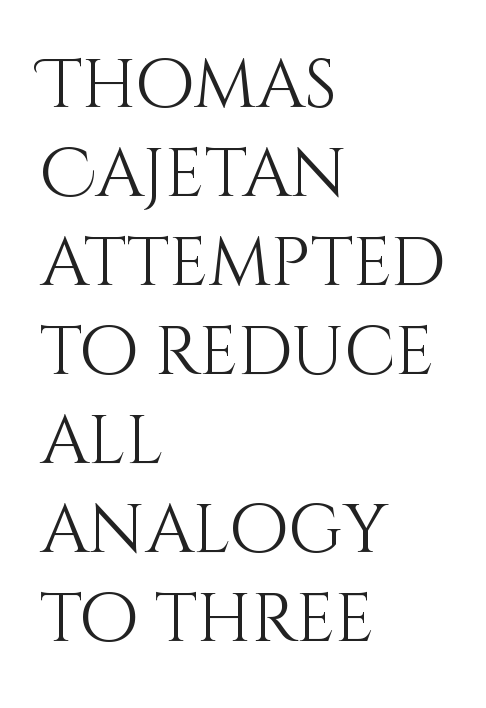
Q: Is the text bold? A: No.
Q: Is the text italic (slanted)? A: No, it is upright.
Q: Is the text underlined? A: No.
Q: How is the paragraph aligned? A: Left-aligned.
Q: Is the spacing between letters normal or unusually wide? A: Normal.
Q: Is the spacing between lines tight, normal or loose? A: Normal.
Q: Width (condensed, normal, or wide)? A: Normal.
Q: Stroke contrast? A: Medium.
Q: x-height? A: Large.
Q: Monospaced? A: No.
